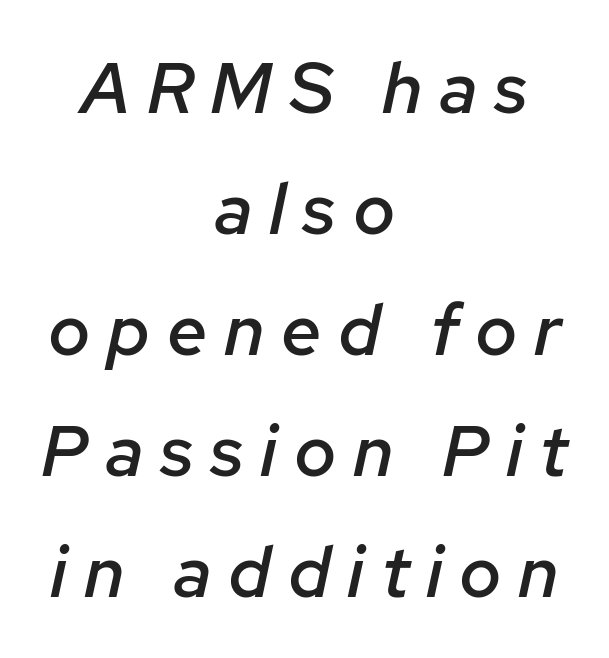
The image shows 72 px semibold type, italic (leaning right); set centered, normal line spacing (1.68x), unusually wide letter spacing (+0.23 em), not underlined; low stroke contrast and a medium x-height.
